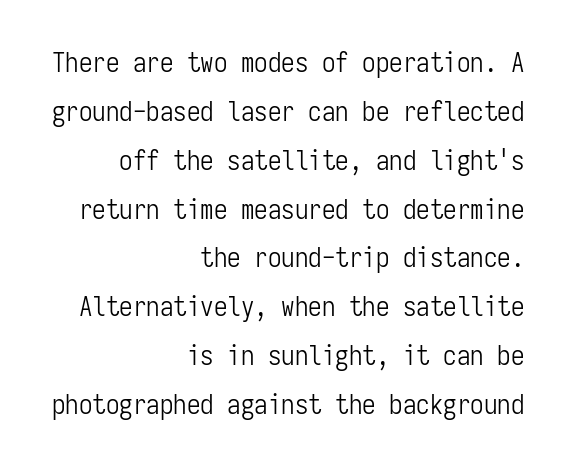
{"italic": "no", "bold": "no", "underline": "no", "align": "right", "line_spacing_ratio": 1.81, "letter_spacing": "normal", "letter_spacing_em": 0.0, "glyph_px": 27}
